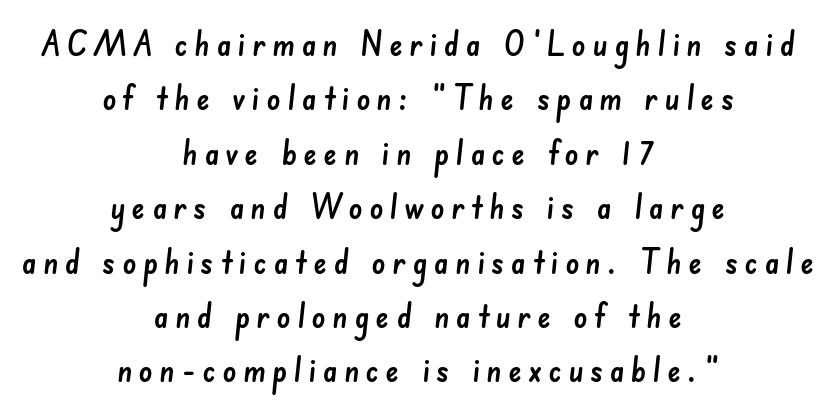
Classification — sans serif. Words float on clear page, feet unadorned. Centered paragraph, ragged on both sides. Vertically, the passage feels balanced, rows spaced as you'd expect. You could not count columns in this text — the font is proportionally spaced.
